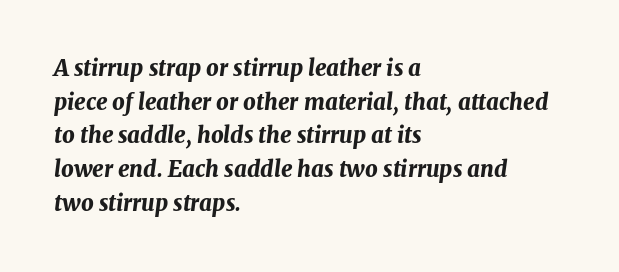
{"italic": "yes", "lean": "right", "slant_degrees": 7, "bold": "yes", "underline": "no", "align": "left", "line_spacing": "normal", "line_spacing_ratio": 1.53, "letter_spacing": "normal", "letter_spacing_em": 0.0, "glyph_px": 22}
